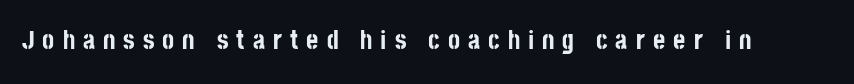
Plain, unruled lines of type. Typesetter's note: full bold, strokes at maximum text heaviness. No italicization has been applied; the sample stays upright. How are the letters spaced? Widely, with obvious added tracking.
